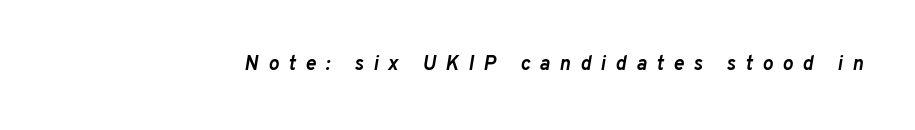
Q: Is the text bold? A: Yes.
Q: Is the text italic (slanted)? A: Yes, it leans right by about 10 degrees.
Q: Is the text underlined? A: No.
Q: Is the spacing between letters normal or unusually wide? A: Unusually wide.
